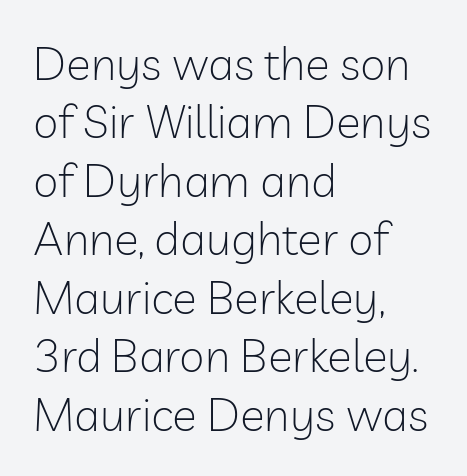
{"serif": "no", "italic": "no", "bold": "no", "weight": "light", "width": "normal", "stroke_contrast": "low", "x_height": "medium", "monospaced": "no", "underline": "no", "align": "left", "line_spacing": "normal", "line_spacing_ratio": 1.27, "letter_spacing": "normal", "letter_spacing_em": 0.0, "glyph_px": 46}
